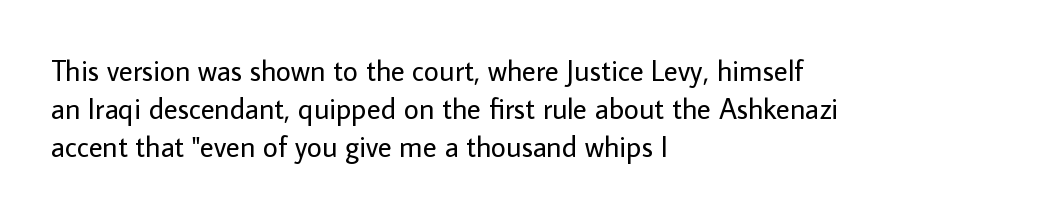
{"serif": "no", "italic": "no", "bold": "no", "weight": "regular", "width": "normal", "stroke_contrast": "low", "x_height": "medium", "monospaced": "no", "underline": "no", "align": "left", "line_spacing": "normal", "line_spacing_ratio": 1.31, "letter_spacing": "normal", "letter_spacing_em": 0.0, "glyph_px": 29}
